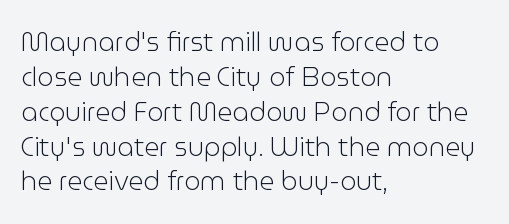
The strip under each line holds only bare page. Short note: letters normally spaced. The axis of the letterforms is exactly vertical. Line spacing here is normal. The rendering anchors every line to the left-hand side.
